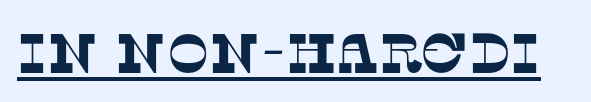
Q: Is the typeface a serif or a sans-serif typeface? A: Serif.
Q: Is the text underlined? A: Yes.
Q: Is the spacing between letters normal or unusually wide? A: Normal.
Q: Width (condensed, normal, or wide)? A: Normal.
Q: Stroke contrast? A: Low.
Q: x-height? A: Large.
Q: Monospaced? A: No.
